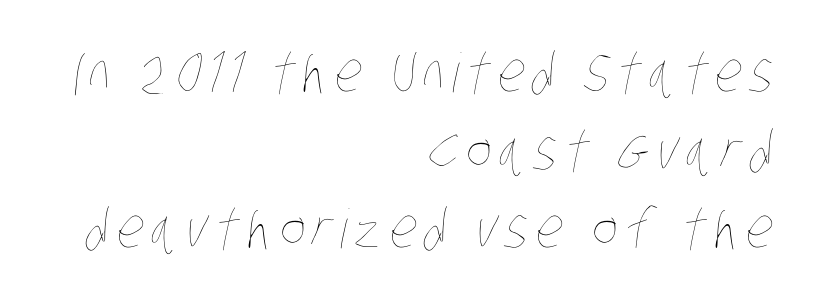
{"bold": "no", "weight": "thin", "width": "condensed", "stroke_contrast": "low", "x_height": "large", "monospaced": "no", "underline": "no", "align": "right", "line_spacing": "normal", "line_spacing_ratio": 1.44, "glyph_px": 54}
